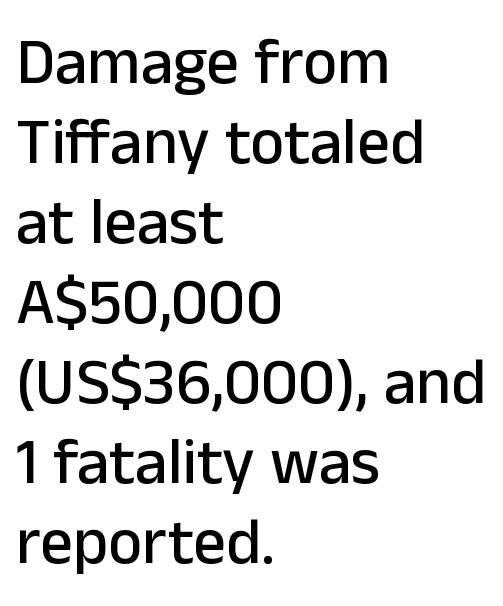
Q: Is the text italic (slanted)? A: No, it is upright.
Q: Is the typeface a serif or a sans-serif typeface? A: Sans-serif.
Q: Is the text underlined? A: No.
Q: How is the paragraph aligned? A: Left-aligned.
Q: Is the spacing between letters normal or unusually wide? A: Normal.
Q: Width (condensed, normal, or wide)? A: Normal.
Q: Stroke contrast? A: Low.
Q: x-height? A: Medium.
Q: Monospaced? A: No.
